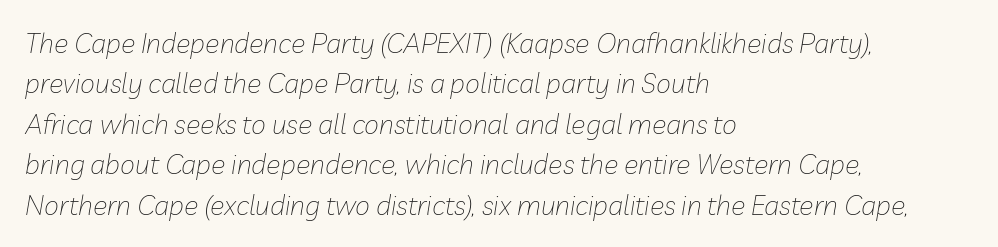
The leading is moderate, giving the passage an even texture. Underline: absent. The letters are slanted; this is an italic face. Heft: none added — not bold. Each line starts at the same left margin while the right side varies. Short note: letters normally spaced.
